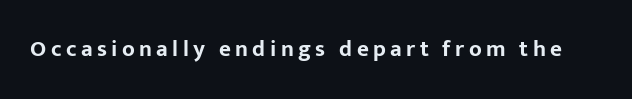
The words here are not underlined. Ascenders rise straight up at ninety degrees. What weight is shown? A full bold with thick strokes.
